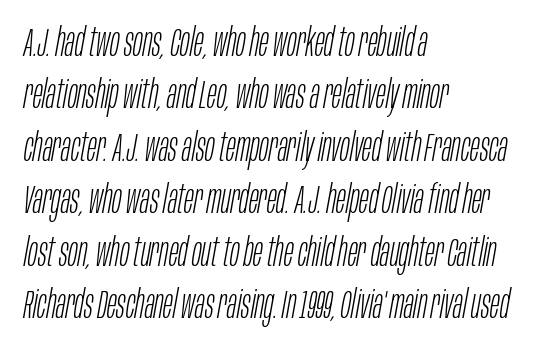
The image shows 40 px light, condensed type, italic (leaning right); set left-aligned, normal line spacing (1.31x), normal letter spacing, not underlined; low stroke contrast and a large x-height.
